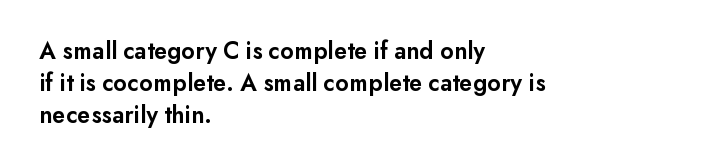
Tracking value appears to be zero — textbook default spacing. Weight check: semibold — heavier than regular, not quite bold. Line starts are locked; line ends wander. How would I describe the line gaps? Plain and ordinary. The gap between lines stays unmarked. Posture: straight, roman, zero tilt.
